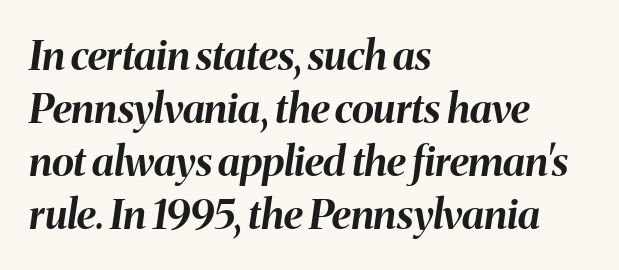
{"italic": "yes", "lean": "right", "slant_degrees": 8, "bold": "yes", "weight": "bold", "width": "normal", "stroke_contrast": "medium", "x_height": "medium", "monospaced": "no", "underline": "no", "align": "left", "line_spacing": "normal", "line_spacing_ratio": 1.29, "letter_spacing": "normal", "letter_spacing_em": 0.0, "glyph_px": 41}
